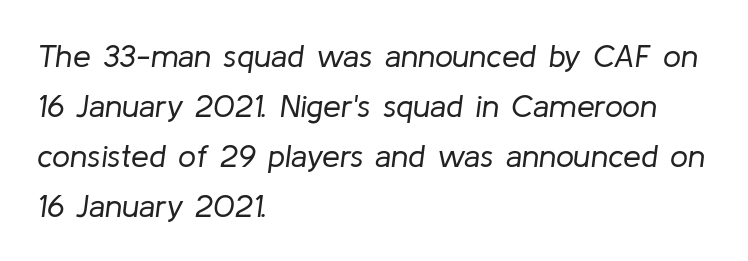
{"italic": "yes", "lean": "right", "slant_degrees": 8, "bold": "no", "weight": "regular", "width": "normal", "stroke_contrast": "low", "x_height": "medium", "monospaced": "no", "underline": "no", "align": "left", "line_spacing": "normal", "line_spacing_ratio": 1.56, "letter_spacing": "normal", "letter_spacing_em": 0.0, "glyph_px": 32}
